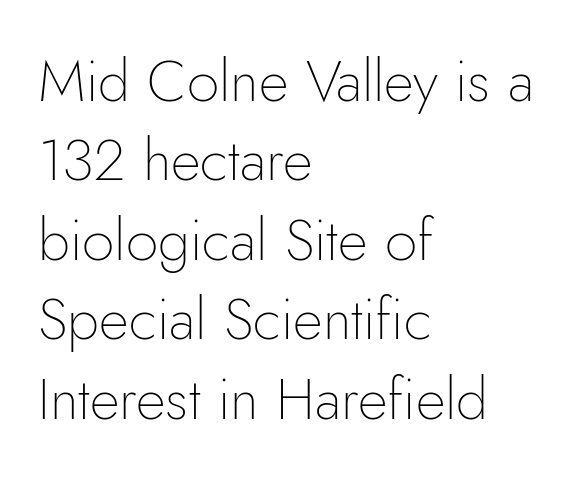
{"serif": "no", "italic": "no", "bold": "no", "weight": "thin", "width": "normal", "stroke_contrast": "low", "x_height": "small", "monospaced": "no", "underline": "no", "align": "left", "line_spacing": "normal", "line_spacing_ratio": 1.37, "letter_spacing": "normal", "letter_spacing_em": 0.0, "glyph_px": 58}
